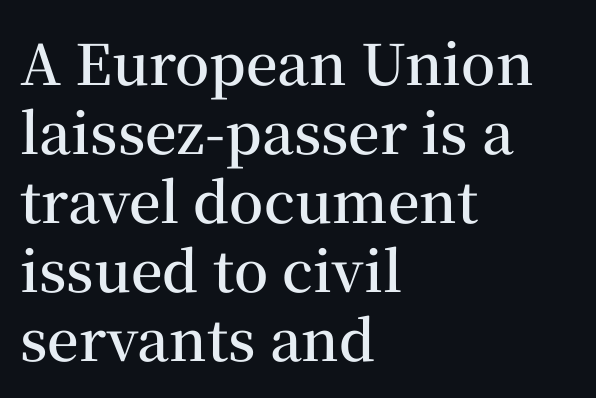
Looks like regular typesetting: each glyph gets only the width it needs. The space beneath each line is pristine and unruled. As a designer I'd log this as weight 600, semibold. A serif font was chosen for this passage. Every row of glyphs begins at an identical x-position on the left. Compared with typical body copy, the letter spacing here is the same.
